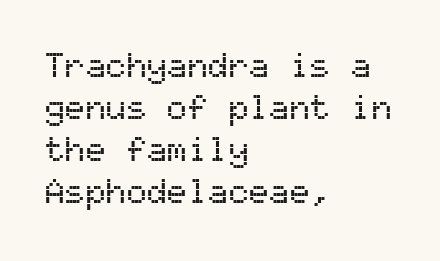
{"serif": "no", "italic": "no", "width": "normal", "stroke_contrast": "medium", "x_height": "medium", "monospaced": "yes", "underline": "no", "align": "left", "line_spacing_ratio": 1.24, "letter_spacing": "normal", "letter_spacing_em": 0.0, "glyph_px": 34}
